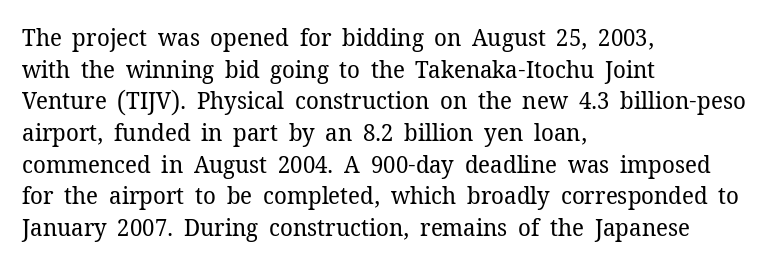
The image shows 24 px text type, upright; set left-aligned, normal line spacing (1.32x), normal letter spacing, not underlined.
